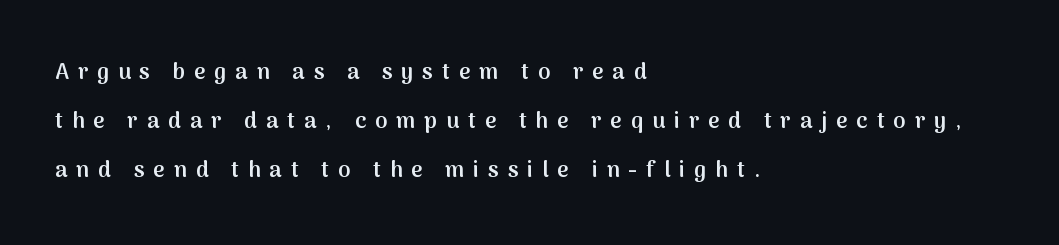
{"italic": "no", "bold": "semi", "underline": "no", "align": "left", "line_spacing": "loose", "line_spacing_ratio": 2.22, "letter_spacing": "wide", "letter_spacing_em": 0.41, "glyph_px": 22}
